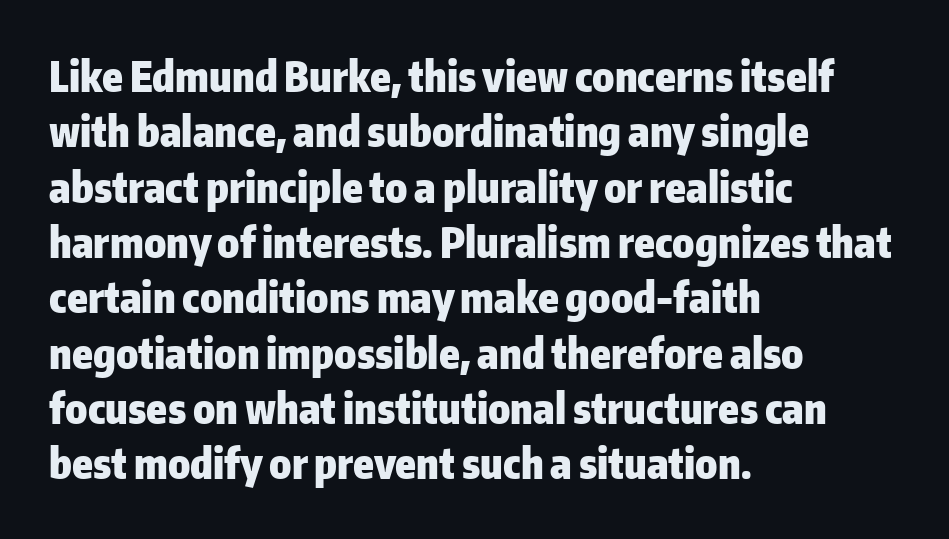
Q: Is the text bold? A: Yes.
Q: Is the text italic (slanted)? A: No, it is upright.
Q: Is the typeface a serif or a sans-serif typeface? A: Sans-serif.
Q: Is the text underlined? A: No.
Q: How is the paragraph aligned? A: Left-aligned.
Q: Is the spacing between letters normal or unusually wide? A: Normal.
Q: Is the spacing between lines tight, normal or loose? A: Normal.
Q: Width (condensed, normal, or wide)? A: Normal.
Q: Stroke contrast? A: Low.
Q: x-height? A: Medium.
Q: Monospaced? A: No.
